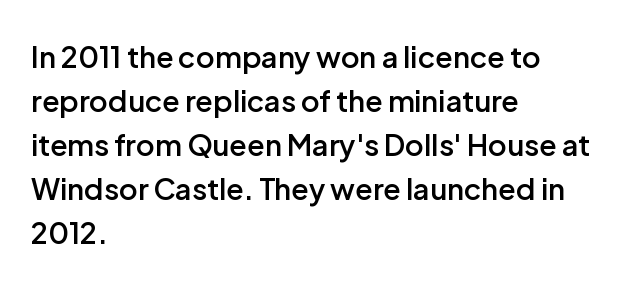
{"serif": "no", "italic": "no", "bold": "semi", "weight": "semibold", "width": "normal", "stroke_contrast": "low", "x_height": "medium", "monospaced": "no", "underline": "no", "align": "left", "line_spacing": "normal", "line_spacing_ratio": 1.52, "letter_spacing": "normal", "letter_spacing_em": 0.0, "glyph_px": 29}
